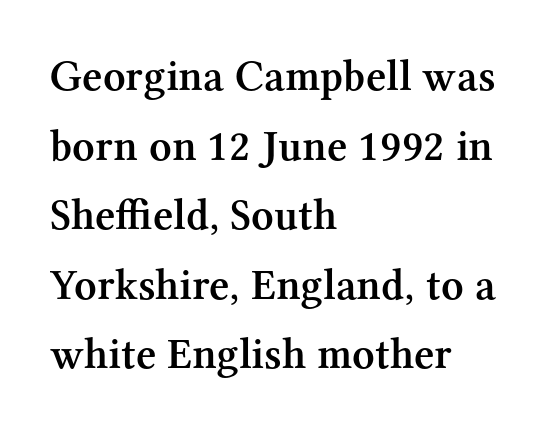
Q: Is the text bold? A: Semi-bold.
Q: Is the text italic (slanted)? A: No, it is upright.
Q: Is the typeface a serif or a sans-serif typeface? A: Serif.
Q: Is the text underlined? A: No.
Q: How is the paragraph aligned? A: Left-aligned.
Q: Is the spacing between letters normal or unusually wide? A: Normal.
Q: Is the spacing between lines tight, normal or loose? A: Normal.
Q: Width (condensed, normal, or wide)? A: Normal.
Q: Stroke contrast? A: Medium.
Q: x-height? A: Medium.
Q: Monospaced? A: No.
